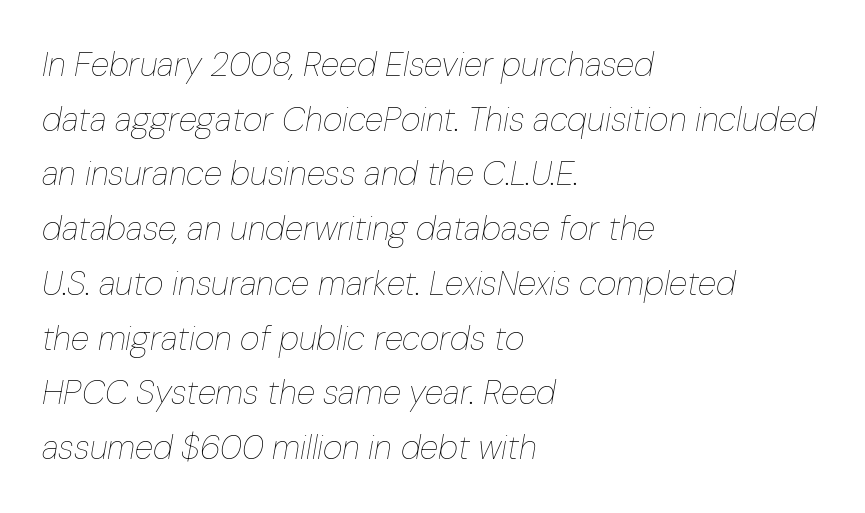
It's the slanting kind of type. Leading: standard. Leftover space on each line is placed entirely after the last word. The typesetting does not lean heavy: it is not bold. You could call the tracking neutral — neither tight nor loose.
